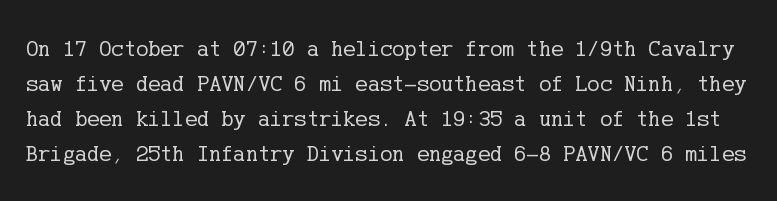
The rendering keeps characters at their native spacing. A roman cut, with each character standing at attention. Weight class: somewhere from thin through regular. The space beneath each line is pristine and unruled. Vertical spacing — default.
